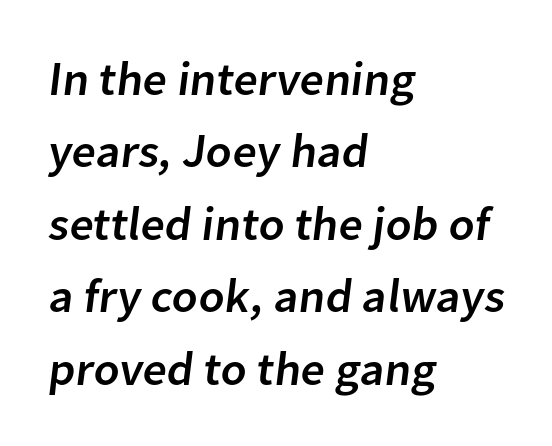
You could call the tracking neutral — neither tight nor loose. Evenly set lines give the paragraph a standard silhouette. No feet cap the strokes, marking this as sans-serif type. Here the designer chose a conventional face with non-uniform glyph widths. The lines in this sample share a left origin and differ only in where they stop.
